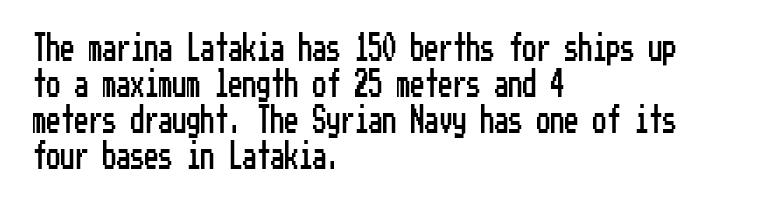
The image shows 28 px condensed sans-serif type, upright; set left-aligned, normal line spacing (1.29x), normal letter spacing, not underlined; low stroke contrast and a medium x-height.
